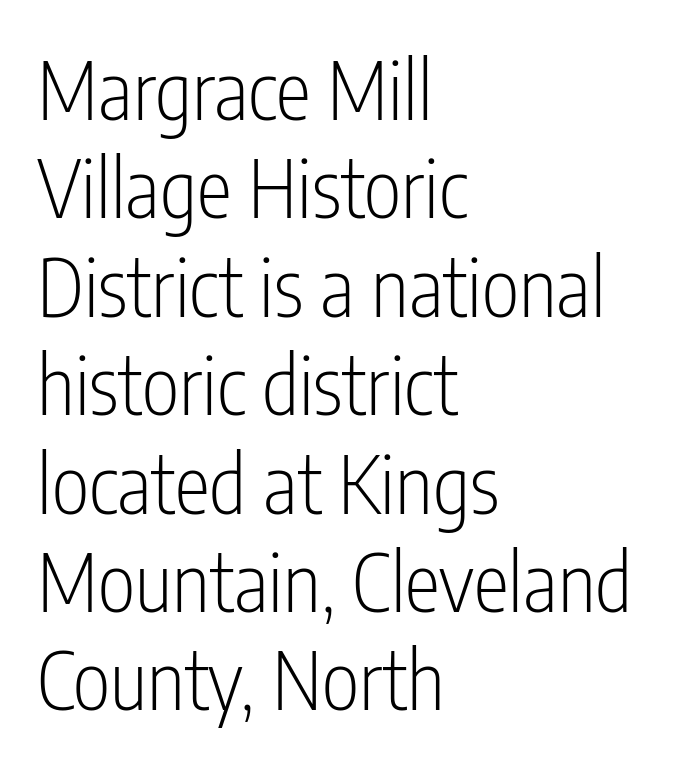
The image shows 80 px light, condensed sans-serif type, upright; set left-aligned, line spacing 1.23x, normal letter spacing, not underlined; low stroke contrast and a medium x-height.
